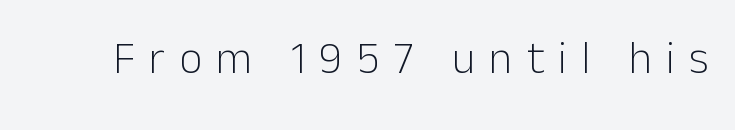
A roman cut, with each character standing at attention. You could not count columns in this text — the font is proportionally spaced. Weight: regular or lighter. Any mark beneath the type? The region is blank. Look at the tracking — it's clearly loosened, letters drifting apart. This sample uses a sans-serif face.
